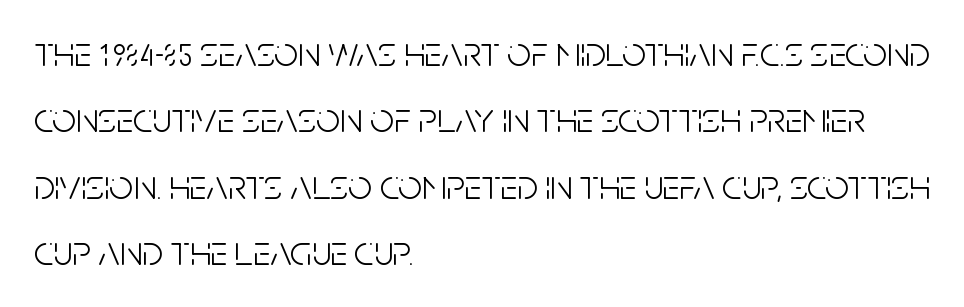
The image shows 42 px light, condensed sans-serif type, upright; set left-aligned, normal line spacing (1.58x), normal letter spacing, not underlined; low stroke contrast and a large x-height.
